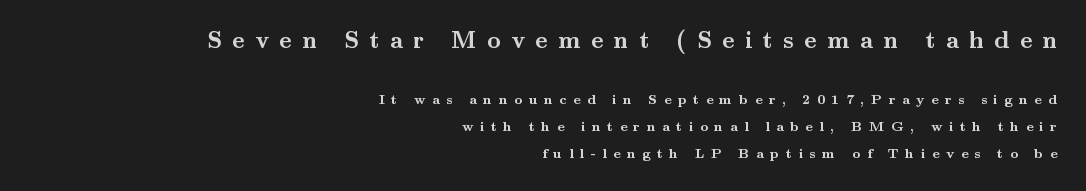
The image shows 23 px bold type, upright; set right-aligned, loose line spacing (1.94x), unusually wide letter spacing (+0.46 em), not underlined; the first (top) block is 1.64x larger.
